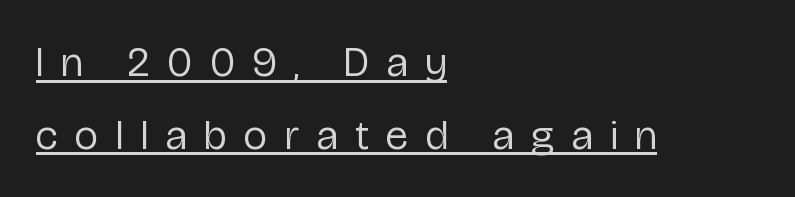
Q: Is the text bold? A: No.
Q: Is the text italic (slanted)? A: No, it is upright.
Q: Is the typeface a serif or a sans-serif typeface? A: Sans-serif.
Q: Is the text underlined? A: Yes.
Q: How is the paragraph aligned? A: Left-aligned.
Q: Is the spacing between letters normal or unusually wide? A: Unusually wide.
Q: Width (condensed, normal, or wide)? A: Condensed.
Q: Stroke contrast? A: Low.
Q: x-height? A: Medium.
Q: Monospaced? A: No.
